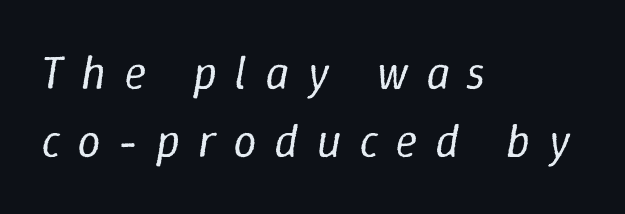
Caption: multi-line text, flush left, ragged right. Clear beneath every line of the passage. In terms of posture, this sample is oblique. Proportional: the letters do not fall into vertical columns.
